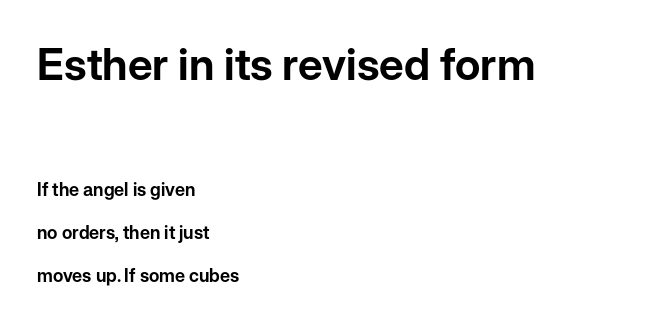
Q: Is the text italic (slanted)? A: No, it is upright.
Q: Is the typeface a serif or a sans-serif typeface? A: Sans-serif.
Q: Is the text underlined? A: No.
Q: How is the paragraph aligned? A: Left-aligned.
Q: Is the spacing between letters normal or unusually wide? A: Normal.
Q: Is the spacing between lines tight, normal or loose? A: Loose.
Q: Which block of text is set in a larger size, the first (top) or the second (bottom)? A: The first (top) one.
Q: Width (condensed, normal, or wide)? A: Normal.
Q: Stroke contrast? A: Low.
Q: x-height? A: Medium.
Q: Monospaced? A: No.
